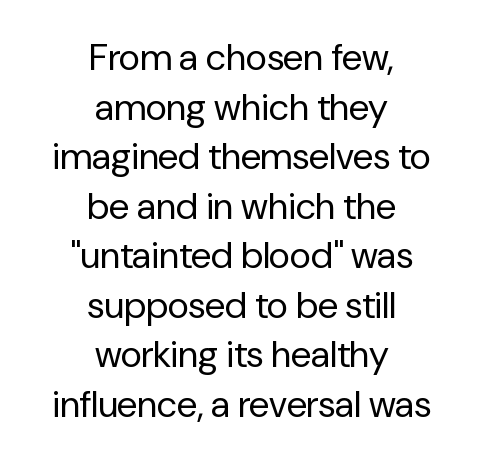
Q: Is the text bold? A: No.
Q: Is the text italic (slanted)? A: No, it is upright.
Q: Is the typeface a serif or a sans-serif typeface? A: Sans-serif.
Q: Is the text underlined? A: No.
Q: How is the paragraph aligned? A: Centered.
Q: Is the spacing between letters normal or unusually wide? A: Normal.
Q: Is the spacing between lines tight, normal or loose? A: Normal.
Q: Width (condensed, normal, or wide)? A: Normal.
Q: Stroke contrast? A: Low.
Q: x-height? A: Medium.
Q: Monospaced? A: No.
